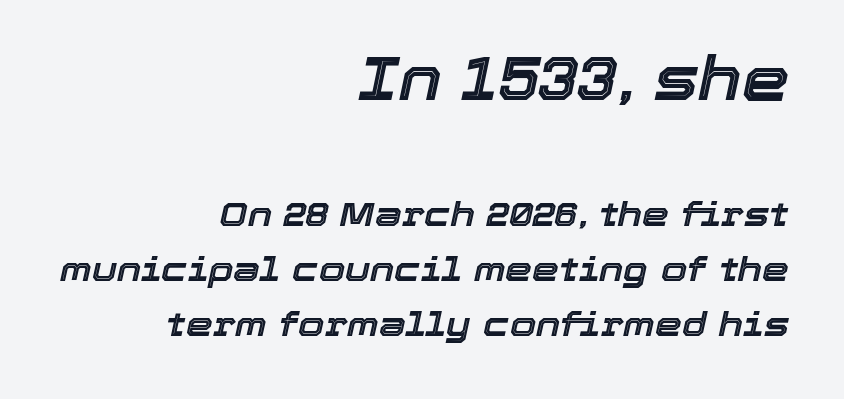
The image shows 60 px text type, italic (leaning right); set right-aligned, normal line spacing (1.62x), normal letter spacing, not underlined; the first (top) block is 1.76x larger; a medium x-height.
